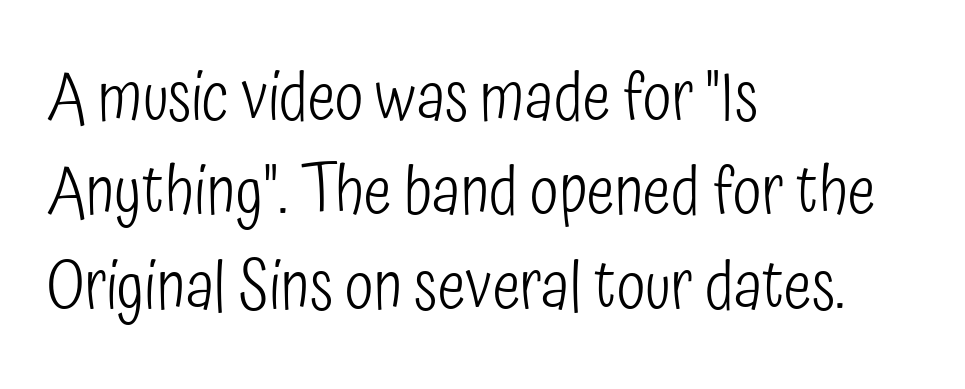
{"serif": "no", "italic": "no", "bold": "no", "weight": "light", "width": "condensed", "stroke_contrast": "low", "x_height": "medium", "monospaced": "no", "underline": "no", "align": "left", "line_spacing": "normal", "line_spacing_ratio": 1.43, "letter_spacing": "normal", "letter_spacing_em": 0.0, "glyph_px": 66}
